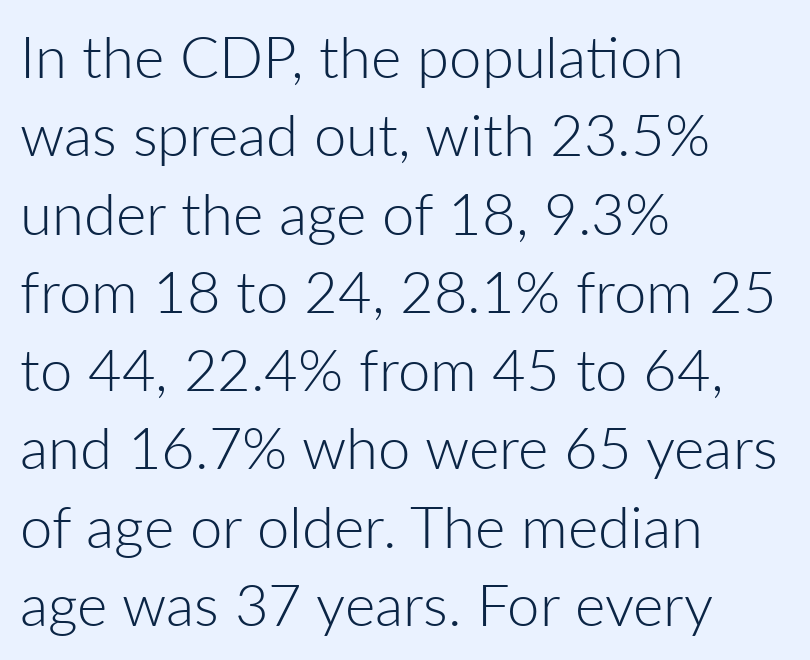
{"serif": "no", "italic": "no", "bold": "no", "weight": "light", "width": "normal", "stroke_contrast": "low", "x_height": "medium", "monospaced": "no", "underline": "no", "align": "left", "line_spacing": "normal", "line_spacing_ratio": 1.35, "letter_spacing": "normal", "letter_spacing_em": 0.0, "glyph_px": 58}
